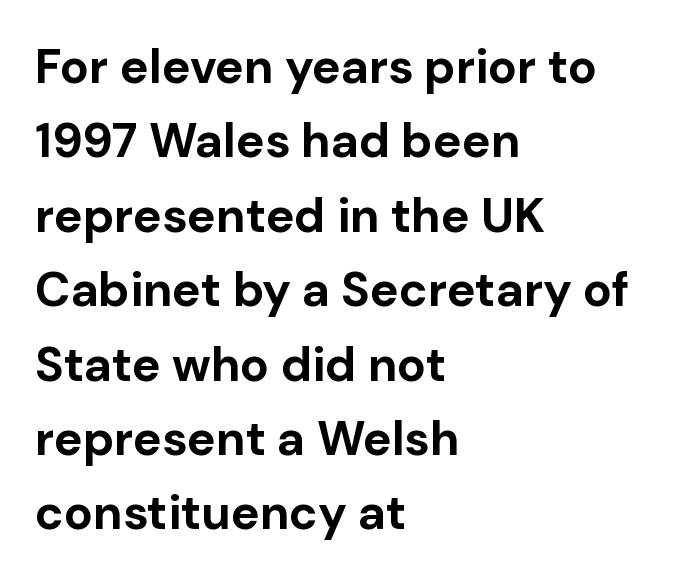
Q: Is the text bold? A: Yes.
Q: Is the text italic (slanted)? A: No, it is upright.
Q: Is the typeface a serif or a sans-serif typeface? A: Sans-serif.
Q: Is the text underlined? A: No.
Q: How is the paragraph aligned? A: Left-aligned.
Q: Is the spacing between letters normal or unusually wide? A: Normal.
Q: Is the spacing between lines tight, normal or loose? A: Normal.
Q: Width (condensed, normal, or wide)? A: Normal.
Q: Stroke contrast? A: Low.
Q: x-height? A: Medium.
Q: Monospaced? A: No.
